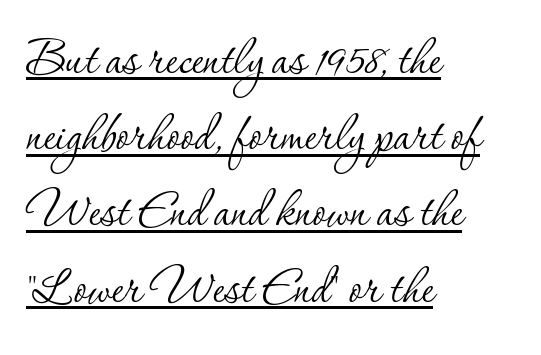
The image shows 61 px thin serif type; set left-aligned, normal line spacing (1.25x), normal letter spacing, underlined; low stroke contrast and a small x-height.
